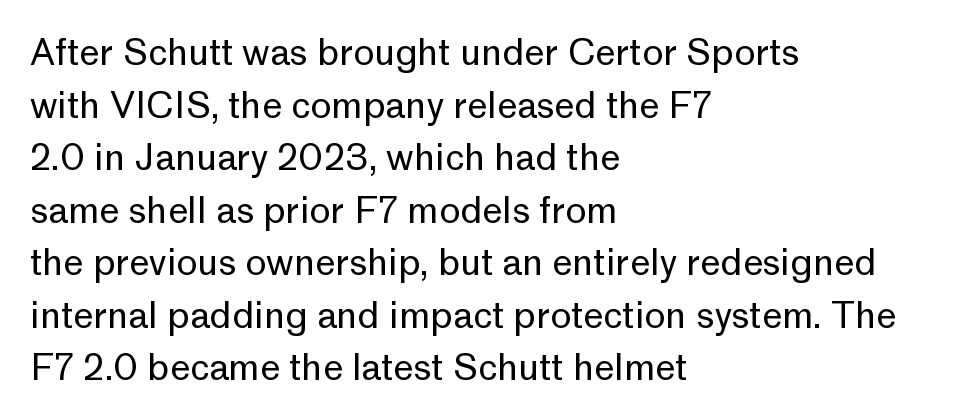
The image shows 36 px regular-weight sans-serif type, upright; set left-aligned, normal line spacing (1.46x), normal letter spacing, not underlined; low stroke contrast and a medium x-height.
